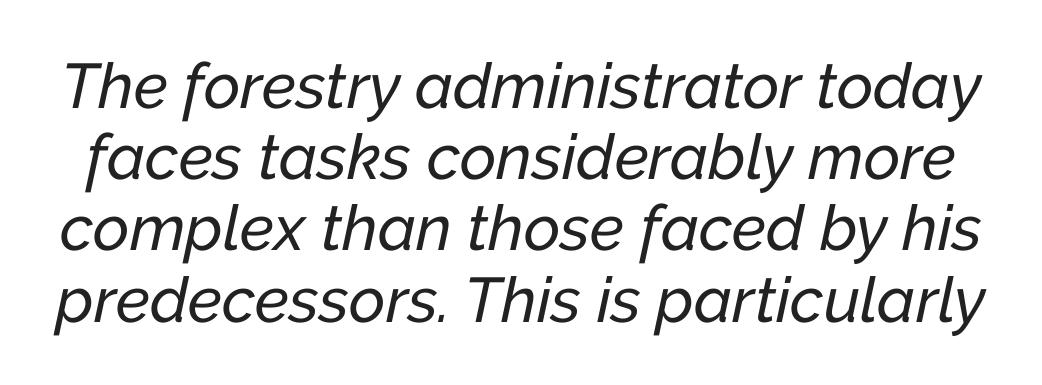
Q: Is the text italic (slanted)? A: Yes, it leans right by about 12 degrees.
Q: Is the text underlined? A: No.
Q: Is the spacing between letters normal or unusually wide? A: Normal.
Q: Is the spacing between lines tight, normal or loose? A: Tight.
Q: Width (condensed, normal, or wide)? A: Normal.
Q: Stroke contrast? A: Low.
Q: x-height? A: Medium.
Q: Monospaced? A: No.
